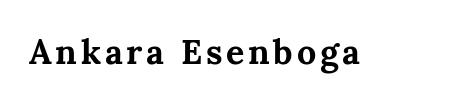
Q: Is the text bold? A: Yes.
Q: Is the text italic (slanted)? A: No, it is upright.
Q: Is the typeface a serif or a sans-serif typeface? A: Serif.
Q: Is the text underlined? A: No.
Q: Width (condensed, normal, or wide)? A: Normal.
Q: Stroke contrast? A: Medium.
Q: x-height? A: Medium.
Q: Monospaced? A: No.
